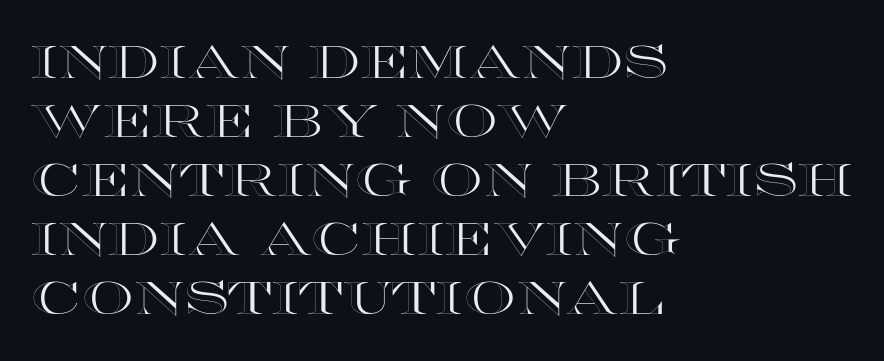
{"italic": "no", "width": "wide", "x_height": "large", "monospaced": "no", "underline": "no", "align": "left", "line_spacing": "normal", "line_spacing_ratio": 1.28, "letter_spacing": "normal", "letter_spacing_em": 0.0, "glyph_px": 46}
